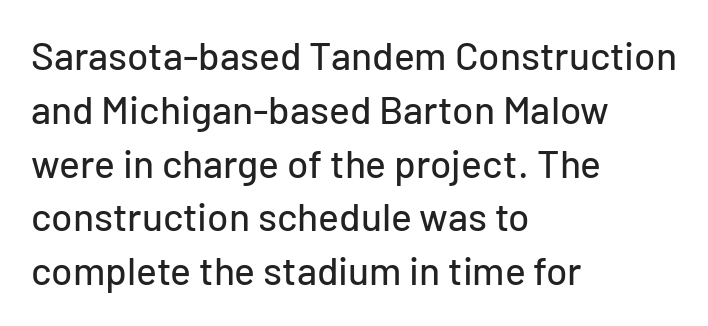
This sample uses a sans-serif face. Short note: letters normally spaced. The letters stand straight up with perfectly vertical stems. Honestly, the row spacing looks completely unremarkable.
